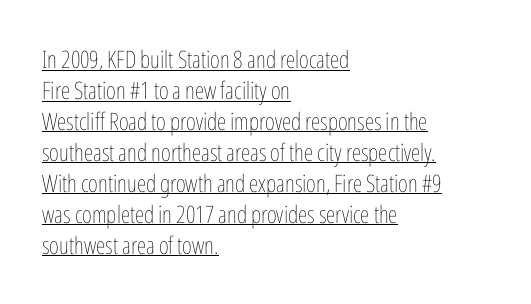
Q: Is the text bold? A: No.
Q: Is the text italic (slanted)? A: No, it is upright.
Q: Is the text underlined? A: Yes.
Q: How is the paragraph aligned? A: Left-aligned.
Q: Is the spacing between letters normal or unusually wide? A: Normal.
Q: Is the spacing between lines tight, normal or loose? A: Normal.
